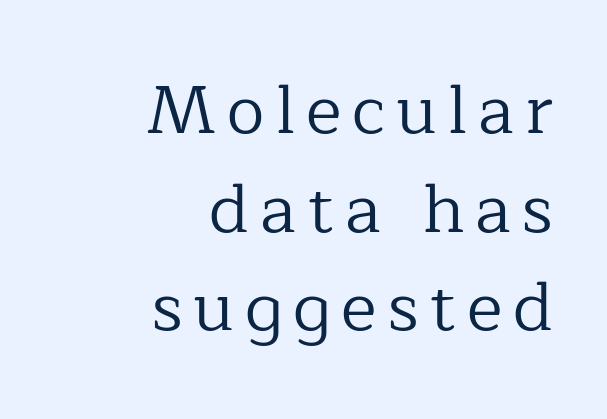
The image shows 68 px regular-weight serif type, upright; set right-aligned, normal line spacing (1.45x), not underlined; low stroke contrast and a medium x-height.
